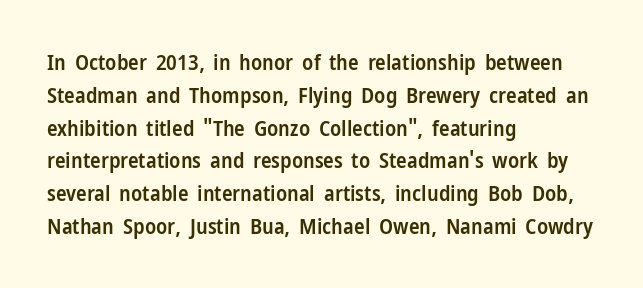
Q: Is the text bold? A: Semi-bold.
Q: Is the text italic (slanted)? A: No, it is upright.
Q: Is the text underlined? A: No.
Q: How is the paragraph aligned? A: Left-aligned.
Q: Is the spacing between letters normal or unusually wide? A: Normal.
Q: Is the spacing between lines tight, normal or loose? A: Normal.
